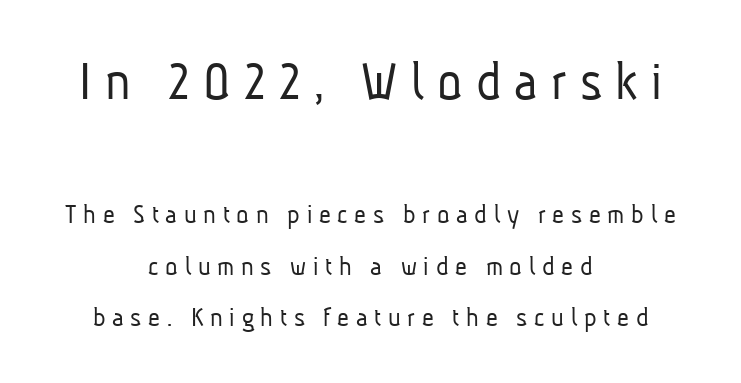
The image shows 58 px light, condensed sans-serif type; set centered, line spacing 1.76x, unusually wide letter spacing (+0.23 em), not underlined; the first (top) block is 2.0x larger; low stroke contrast and a medium x-height.
